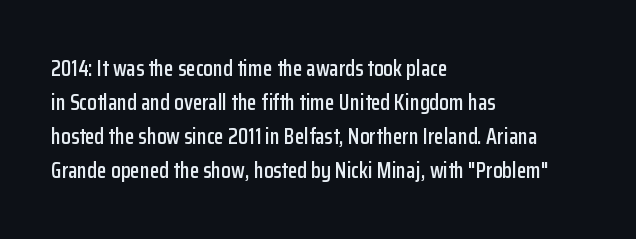
{"italic": "no", "underline": "no", "align": "left", "line_spacing": "normal", "line_spacing_ratio": 1.54, "letter_spacing": "normal", "letter_spacing_em": 0.0, "glyph_px": 22}
